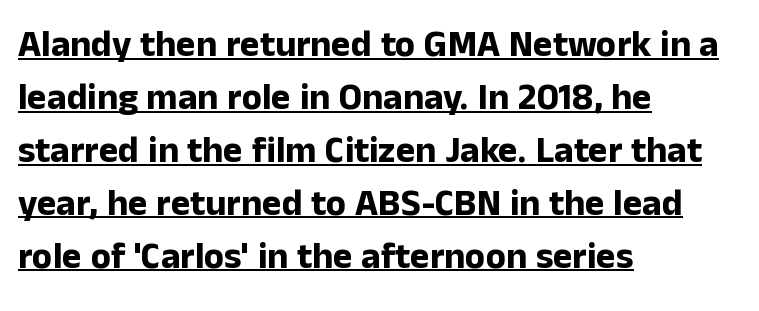
These lines are rendered in a variable-pitch font. Posture: vertical. Teacher's note: observe the even left margin — that is flush-left alignment. Weight check: bold — yes, fully. Rows of type keep a routine distance in the vertical direction.
